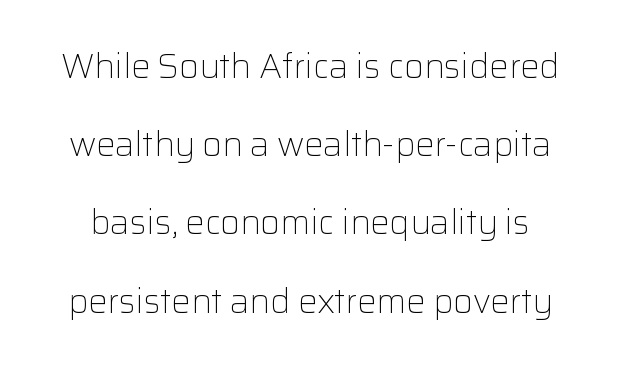
This sample has the flowing, uneven cadence of proportional lettering. This is sans-serif lettering, the kind often seen on screens and signage. You can tell it's not italic because the verticals are truly vertical. Honestly, there is no underline to notice here at all. Caption: face not bold, strokes unweighted. Each word holds together tightly as a unit, with standard inter-letter gaps.
